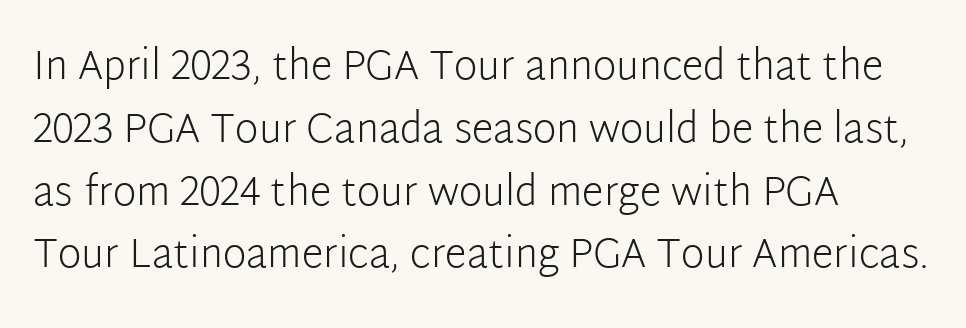
Line spacing here is normal. A clean baseline with only descenders dipping below it. Students, note that the glyphs here touch the page at normal intervals. Heft: none added — not bold. The lettering stays uniformly vertical, giving the passage a roman look.
